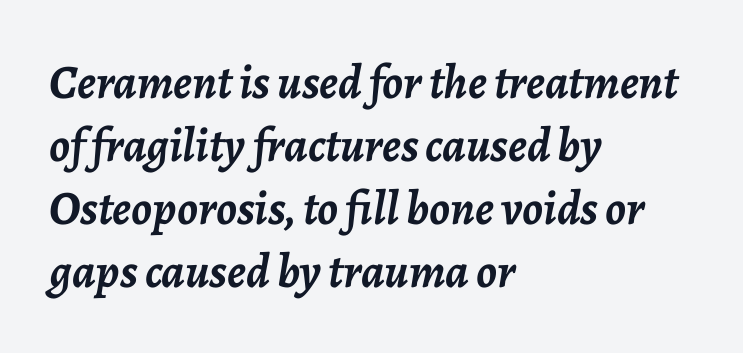
Q: Is the text bold? A: Yes.
Q: Is the text italic (slanted)? A: Yes, it leans right by about 7 degrees.
Q: Is the text underlined? A: No.
Q: How is the paragraph aligned? A: Left-aligned.
Q: Is the spacing between letters normal or unusually wide? A: Normal.
Q: Is the spacing between lines tight, normal or loose? A: Normal.
Q: Width (condensed, normal, or wide)? A: Normal.
Q: Stroke contrast? A: Low.
Q: x-height? A: Medium.
Q: Monospaced? A: No.
